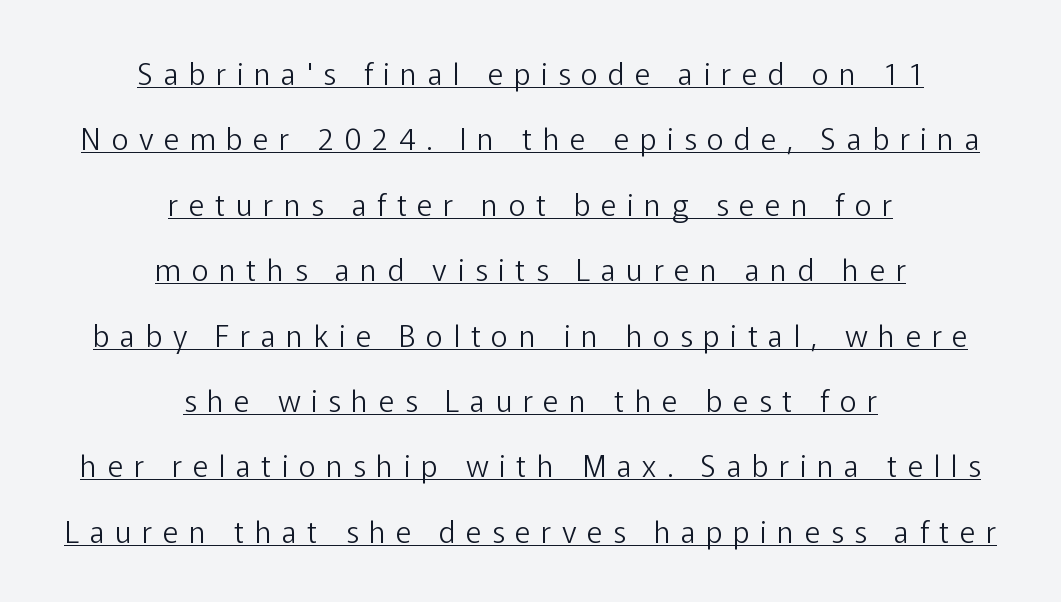
Q: Is the text bold? A: No.
Q: Is the text italic (slanted)? A: No, it is upright.
Q: Is the typeface a serif or a sans-serif typeface? A: Sans-serif.
Q: Is the text underlined? A: Yes.
Q: How is the paragraph aligned? A: Centered.
Q: Is the spacing between letters normal or unusually wide? A: Unusually wide.
Q: Is the spacing between lines tight, normal or loose? A: Loose.
Q: Width (condensed, normal, or wide)? A: Normal.
Q: Stroke contrast? A: Low.
Q: x-height? A: Medium.
Q: Monospaced? A: No.
